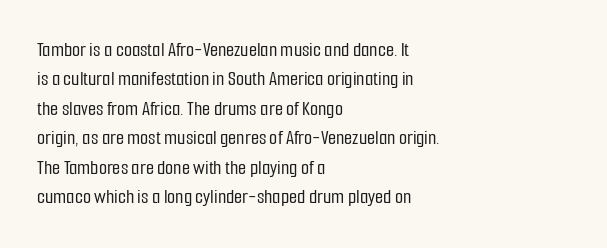
The image shows 21 px text type, upright; set left-aligned, normal line spacing (1.4x), normal letter spacing, not underlined.
